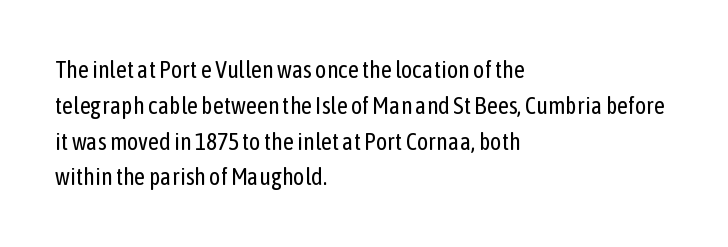
The setting favours the left margin, as ordinary paragraphs usually do. Upright lettering throughout. Letter spacing: default. No chunkiness to these letters — they're not bold.
